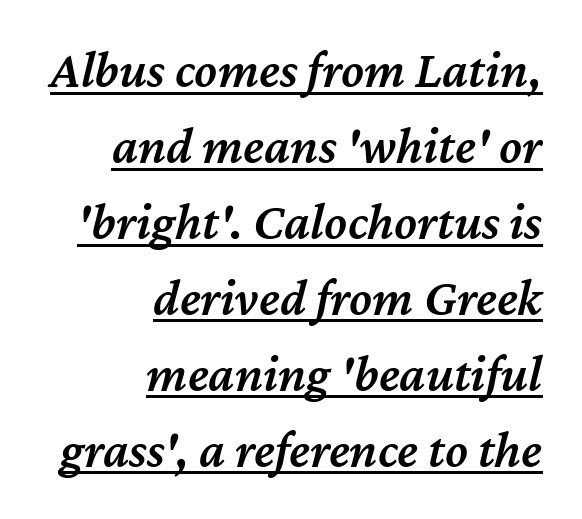
The image shows 52 px semibold type, italic (leaning right); set right-aligned, normal line spacing (1.46x), normal letter spacing, underlined; medium stroke contrast and a medium x-height.
